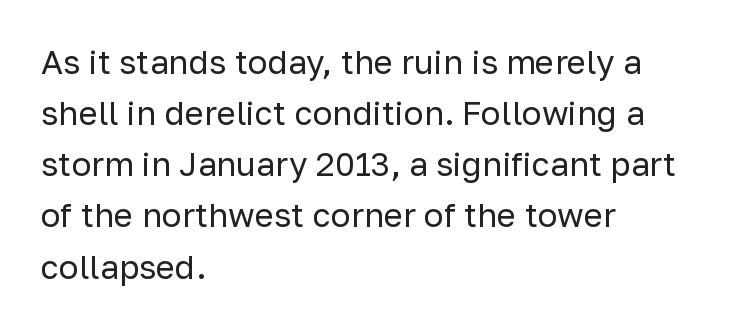
Q: Is the text bold? A: No.
Q: Is the text italic (slanted)? A: No, it is upright.
Q: Is the typeface a serif or a sans-serif typeface? A: Sans-serif.
Q: Is the text underlined? A: No.
Q: How is the paragraph aligned? A: Left-aligned.
Q: Is the spacing between letters normal or unusually wide? A: Normal.
Q: Is the spacing between lines tight, normal or loose? A: Normal.
Q: Width (condensed, normal, or wide)? A: Normal.
Q: Stroke contrast? A: Low.
Q: x-height? A: Medium.
Q: Monospaced? A: No.
